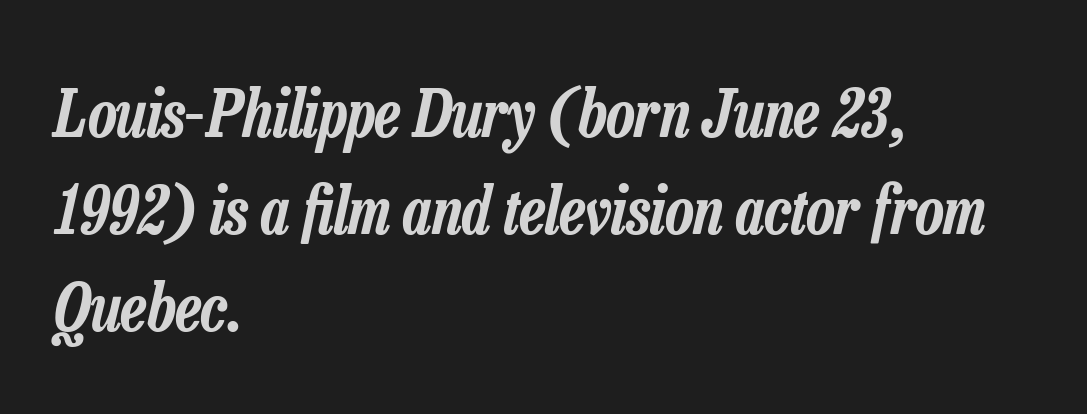
{"italic": "yes", "lean": "right", "slant_degrees": 13, "width": "condensed", "stroke_contrast": "low", "x_height": "medium", "monospaced": "no", "underline": "no", "align": "left", "line_spacing": "normal", "line_spacing_ratio": 1.49, "letter_spacing": "normal", "letter_spacing_em": 0.0, "glyph_px": 65}
